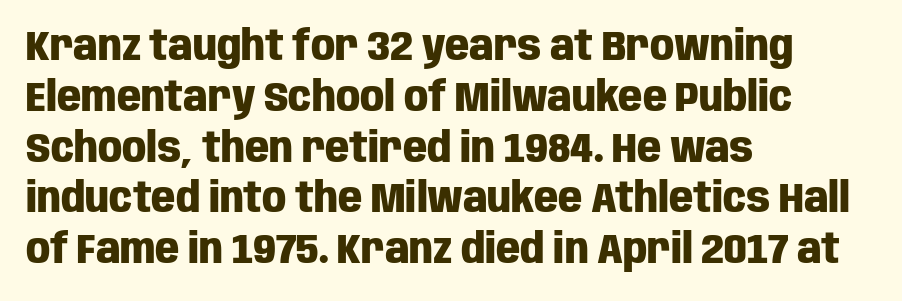
Q: Is the text bold? A: Yes.
Q: Is the text italic (slanted)? A: No, it is upright.
Q: Is the typeface a serif or a sans-serif typeface? A: Sans-serif.
Q: Is the text underlined? A: No.
Q: How is the paragraph aligned? A: Left-aligned.
Q: Is the spacing between letters normal or unusually wide? A: Normal.
Q: Width (condensed, normal, or wide)? A: Condensed.
Q: Stroke contrast? A: Low.
Q: x-height? A: Large.
Q: Monospaced? A: No.
